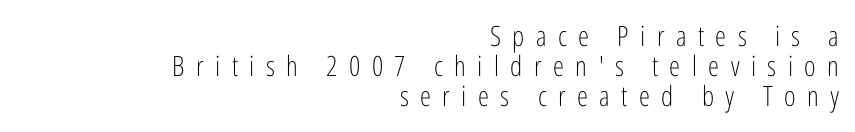
Nope, not italic — everything's standing straight. If you drew a ruler down the right edge, every line would touch it. A typesetter would call this heavily tracked-out type. Descenders are the only things crossing below the line.
